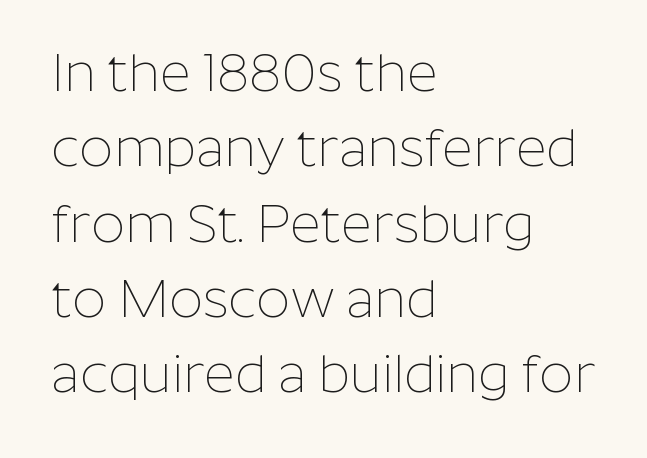
Q: Is the text bold? A: No.
Q: Is the text italic (slanted)? A: No, it is upright.
Q: Is the typeface a serif or a sans-serif typeface? A: Sans-serif.
Q: Is the text underlined? A: No.
Q: How is the paragraph aligned? A: Left-aligned.
Q: Is the spacing between letters normal or unusually wide? A: Normal.
Q: Is the spacing between lines tight, normal or loose? A: Normal.
Q: Width (condensed, normal, or wide)? A: Normal.
Q: Stroke contrast? A: Low.
Q: x-height? A: Medium.
Q: Monospaced? A: No.
